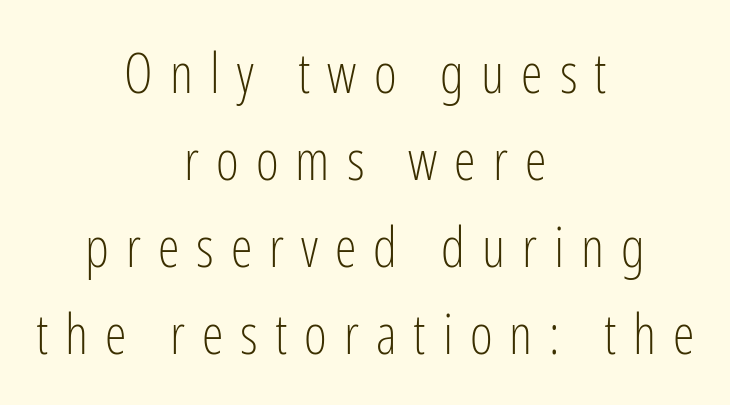
The rendering positions every line midway between the sides. Short note: letters widely spaced. These lines are rendered in a variable-pitch font. No italicization has been applied; the sample stays upright. Weight: in the light-to-regular range.
